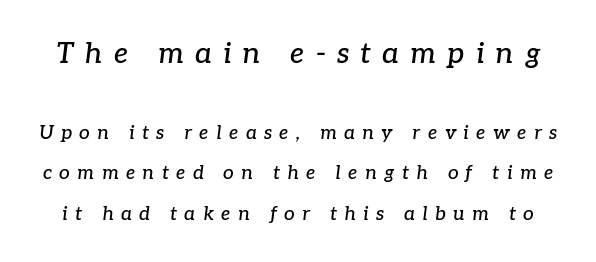
The image shows 29 px serif type, italic (leaning right); set loose line spacing (2.13x), unusually wide letter spacing (+0.39 em), not underlined; the first (top) block is 1.53x larger; low stroke contrast and a medium x-height.
